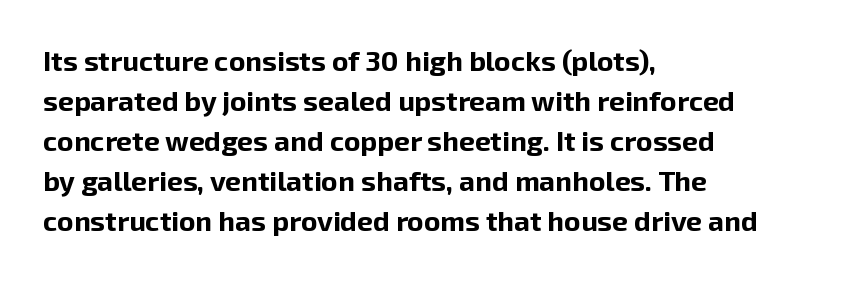
The space beneath each line is pristine and unruled. Layout note: lines flush left. How would I describe the line gaps? Plain and ordinary. The letters advance in unequal steps, a hallmark of proportional type. Is the type bold? Yes — the strokes are clearly thick and heavy.
